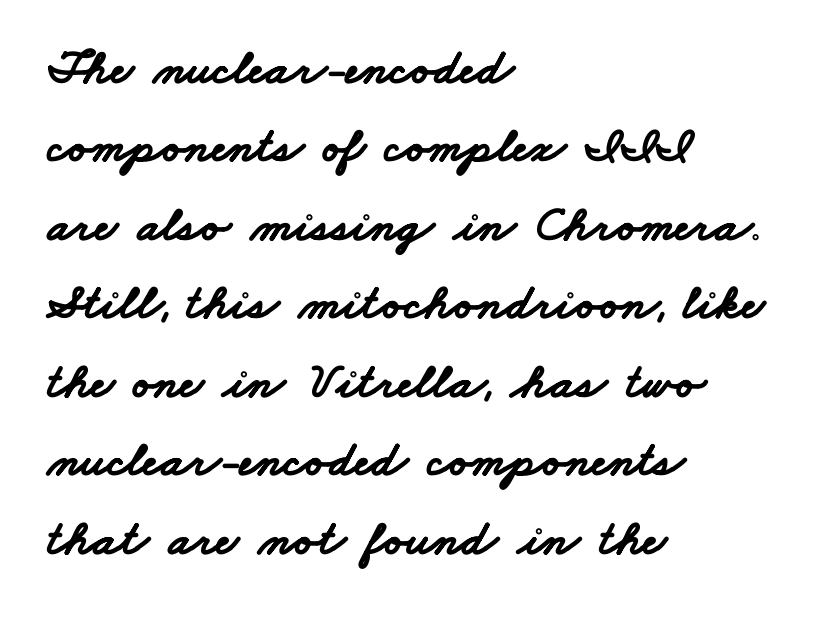
Visually the block forms a straight wall on the left and a jagged coastline on the right. The face used here is proportionally spaced, like ordinary book or web type. The leading is moderate, giving the passage an even texture. The horizontal fit of the characters is conventional and even. Is the type bold? Yes — the strokes are clearly thick and heavy. These lines are composed in type without serifs.
